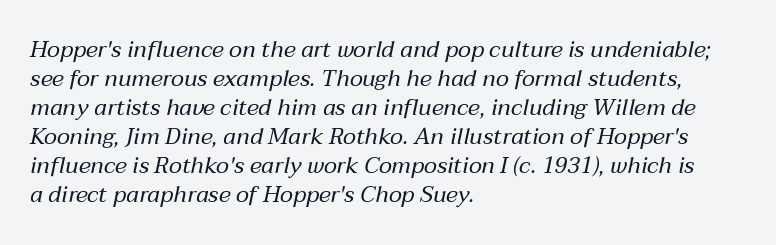
Q: Is the text bold? A: No.
Q: Is the text italic (slanted)? A: Yes, it leans right by about 12 degrees.
Q: Is the text underlined? A: No.
Q: How is the paragraph aligned? A: Left-aligned.
Q: Is the spacing between letters normal or unusually wide? A: Normal.
Q: Is the spacing between lines tight, normal or loose? A: Normal.
